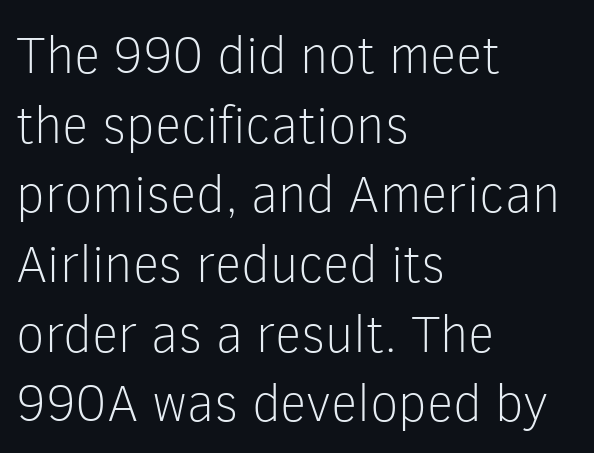
The image shows 52 px light sans-serif type, upright; set left-aligned, normal line spacing (1.34x), normal letter spacing, not underlined; low stroke contrast and a medium x-height.
